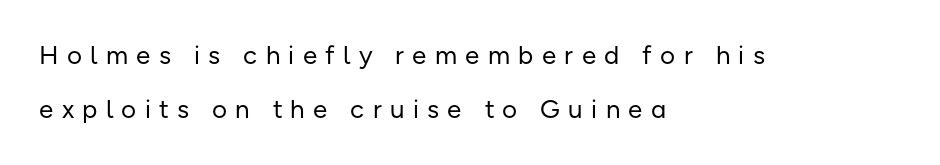
{"italic": "no", "bold": "no", "underline": "no", "align": "left", "line_spacing": "loose", "line_spacing_ratio": 2.08, "letter_spacing": "wide", "letter_spacing_em": 0.32, "glyph_px": 26}
